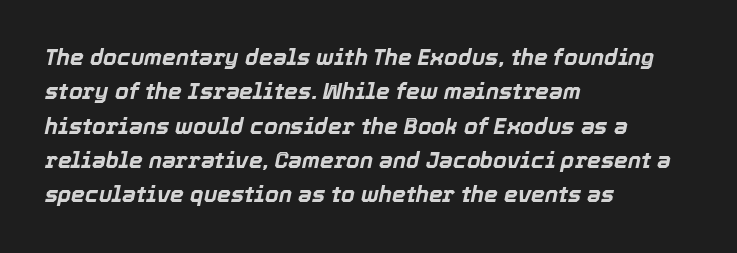
Letter spacing: default. Every letter is thick-stroked: bold, no question. Line beginnings align vertically; line endings do not. Rule under the text: the space is simply empty. Notice how the stems are inclined rather than vertical — that's the hallmark of italics.
